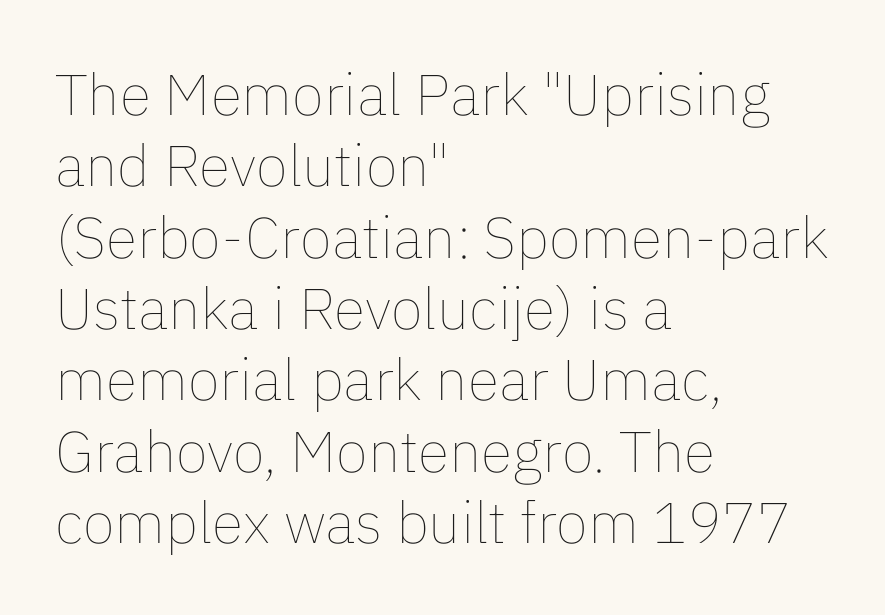
Q: Is the text bold? A: No.
Q: Is the text italic (slanted)? A: No, it is upright.
Q: Is the text underlined? A: No.
Q: How is the paragraph aligned? A: Left-aligned.
Q: Is the spacing between letters normal or unusually wide? A: Normal.
Q: Width (condensed, normal, or wide)? A: Normal.
Q: Stroke contrast? A: Low.
Q: x-height? A: Medium.
Q: Monospaced? A: No.
